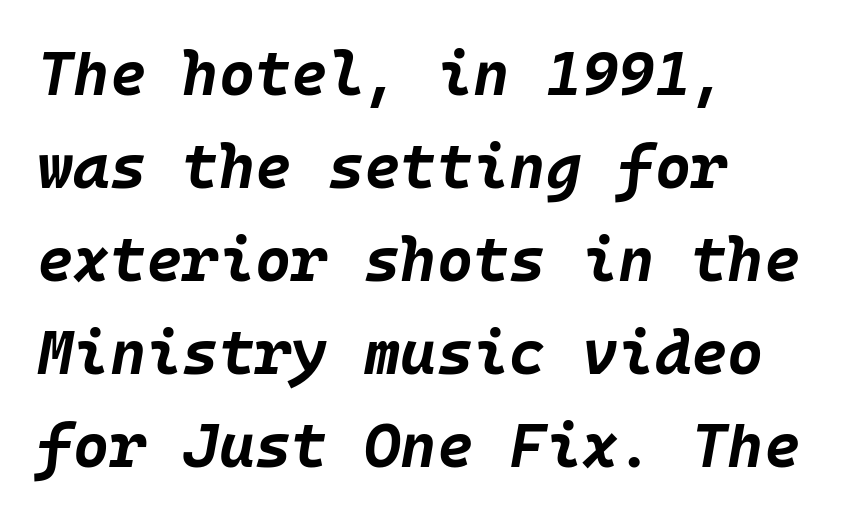
The image shows 62 px bold type, italic (leaning right); set left-aligned, normal line spacing (1.5x), normal letter spacing, not underlined; low stroke contrast and a large x-height.
